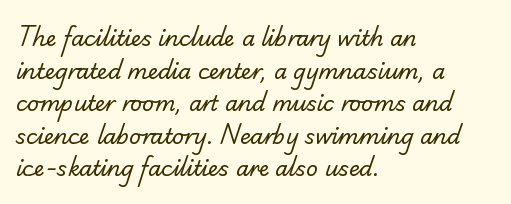
{"bold": "no", "underline": "no", "align": "left", "line_spacing": "normal", "line_spacing_ratio": 1.55, "letter_spacing": "normal", "letter_spacing_em": 0.0, "glyph_px": 21}
